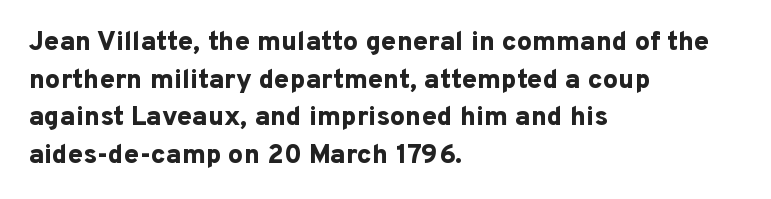
Q: Is the text bold? A: Yes.
Q: Is the text italic (slanted)? A: No, it is upright.
Q: Is the text underlined? A: No.
Q: How is the paragraph aligned? A: Left-aligned.
Q: Is the spacing between letters normal or unusually wide? A: Normal.
Q: Is the spacing between lines tight, normal or loose? A: Normal.
